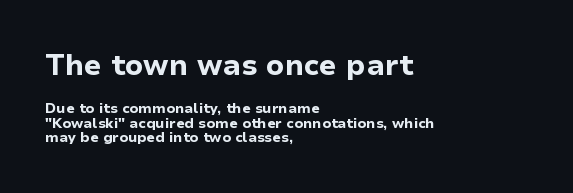
Just letters on the line, the space beneath them empty. Standard letterfit; no display-style spreading of the glyphs. Italic? Not at all — the glyphs are vertical. Every row of glyphs begins at an identical x-position on the left. Line spacing here is tight. The characters look thick and weighty, a clear bold.
